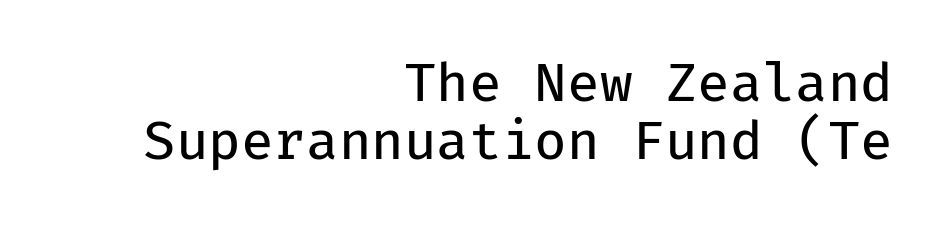
The image shows 53 px regular-weight sans-serif type, upright, monospaced; set right-aligned, tight line spacing (1.1x), normal letter spacing, not underlined; low stroke contrast and a medium x-height.
